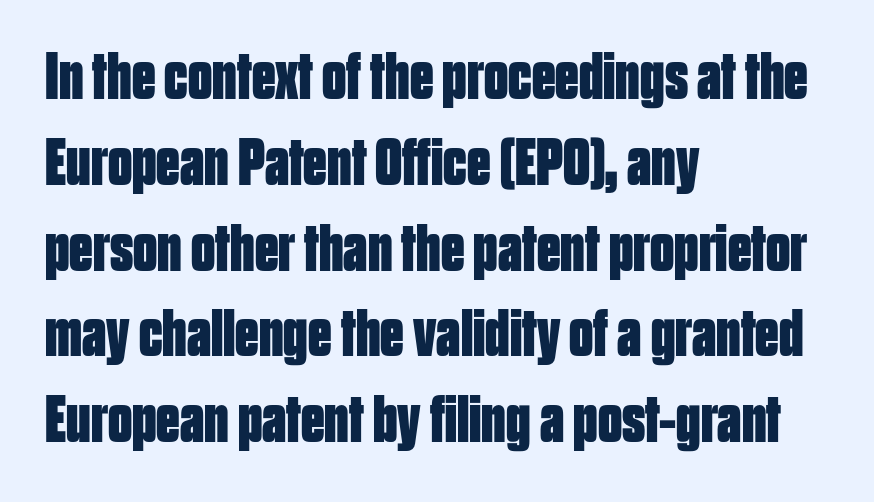
The face used here is rendered with its standard letterfit. Does the copy run flush right? No — it runs flush left. If you measured baseline to baseline, you'd find a middling distance. The type sits square on the baseline with zero lean. A typesetter would label this face a sans. Spacing verdict: proportional, widths tailored to each character.
